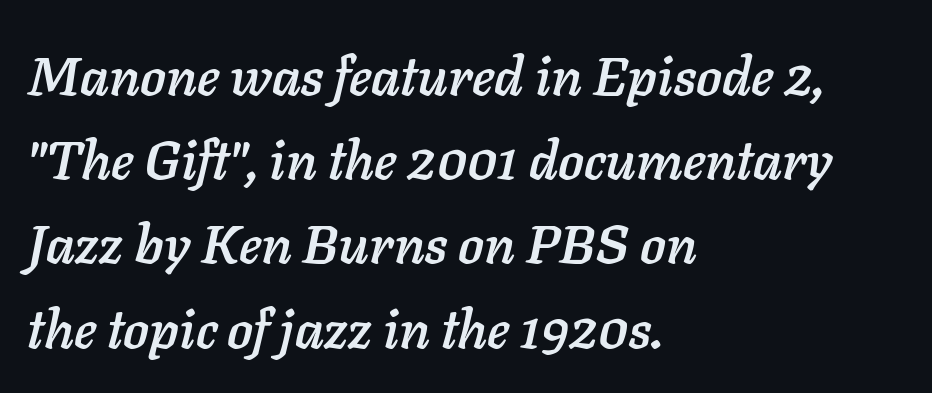
{"italic": "yes", "lean": "right", "slant_degrees": 11, "width": "normal", "stroke_contrast": "low", "x_height": "medium", "monospaced": "no", "underline": "no", "align": "left", "line_spacing": "normal", "line_spacing_ratio": 1.56, "letter_spacing": "normal", "letter_spacing_em": 0.0, "glyph_px": 54}
